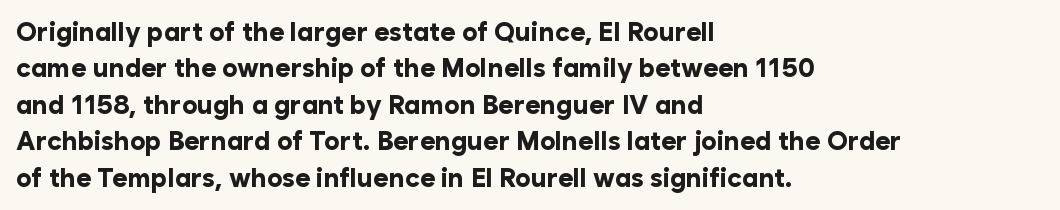
Q: Is the text bold? A: Yes.
Q: Is the text italic (slanted)? A: No, it is upright.
Q: Is the text underlined? A: No.
Q: How is the paragraph aligned? A: Left-aligned.
Q: Is the spacing between letters normal or unusually wide? A: Normal.
Q: Is the spacing between lines tight, normal or loose? A: Normal.
